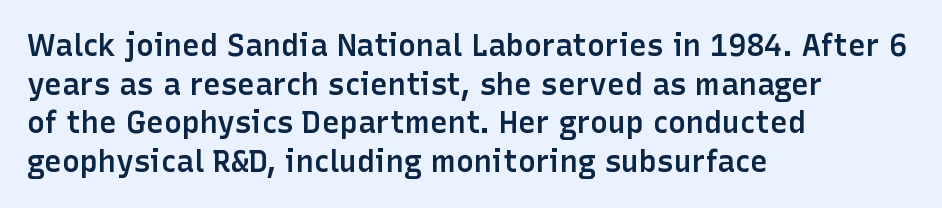
{"serif": "no", "italic": "no", "bold": "semi", "weight": "semibold", "width": "normal", "stroke_contrast": "low", "x_height": "medium", "monospaced": "no", "underline": "no", "align": "left", "line_spacing": "normal", "line_spacing_ratio": 1.29, "letter_spacing": "normal", "letter_spacing_em": 0.0, "glyph_px": 30}
